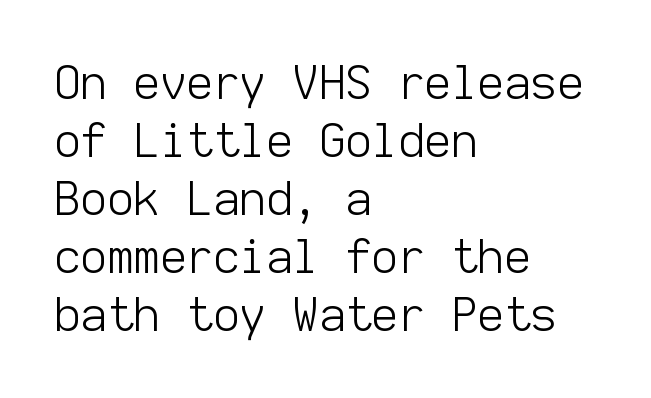
{"serif": "no", "italic": "no", "bold": "no", "weight": "light", "width": "normal", "stroke_contrast": "low", "x_height": "medium", "monospaced": "yes", "underline": "no", "align": "left", "line_spacing": "normal", "line_spacing_ratio": 1.26, "letter_spacing": "normal", "letter_spacing_em": 0.0, "glyph_px": 46}
